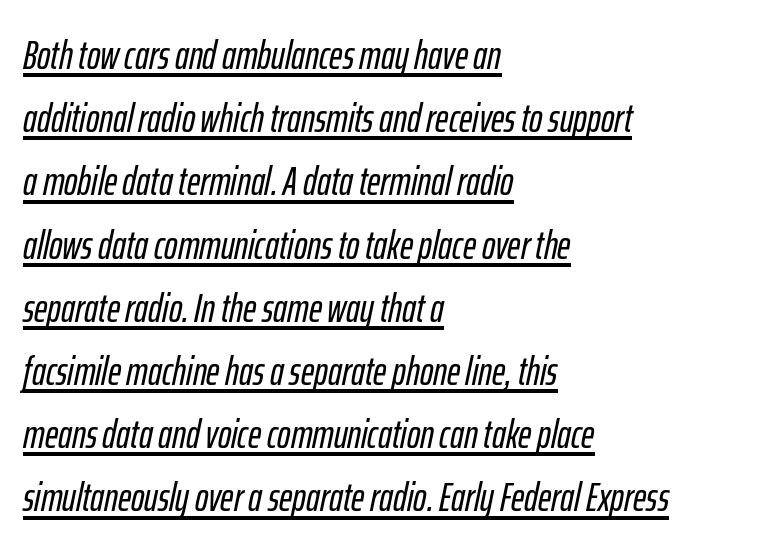
Q: Is the text italic (slanted)? A: Yes, it leans right by about 12 degrees.
Q: Is the text underlined? A: Yes.
Q: How is the paragraph aligned? A: Left-aligned.
Q: Is the spacing between letters normal or unusually wide? A: Normal.
Q: Is the spacing between lines tight, normal or loose? A: Normal.
Q: Width (condensed, normal, or wide)? A: Condensed.
Q: Stroke contrast? A: Low.
Q: x-height? A: Medium.
Q: Monospaced? A: No.
